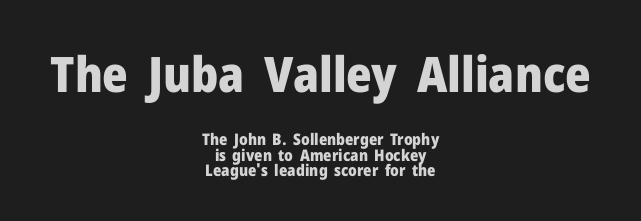
The image shows 49 px heavy sans-serif type, upright; set centered, tight line spacing (0.99x), normal letter spacing, not underlined; the first (top) block is 3.06x larger; low stroke contrast and a medium x-height.
